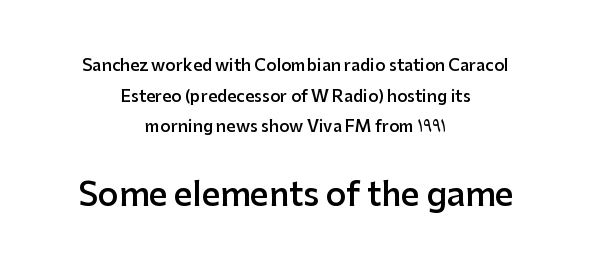
Is the letter spacing exaggerated? No — it looks like the ordinary default. The axis of the letterforms is exactly vertical. Layout note: lines centered. Descenders are the only things crossing below the line. The passage shown stacks its lines with a broad gap.
